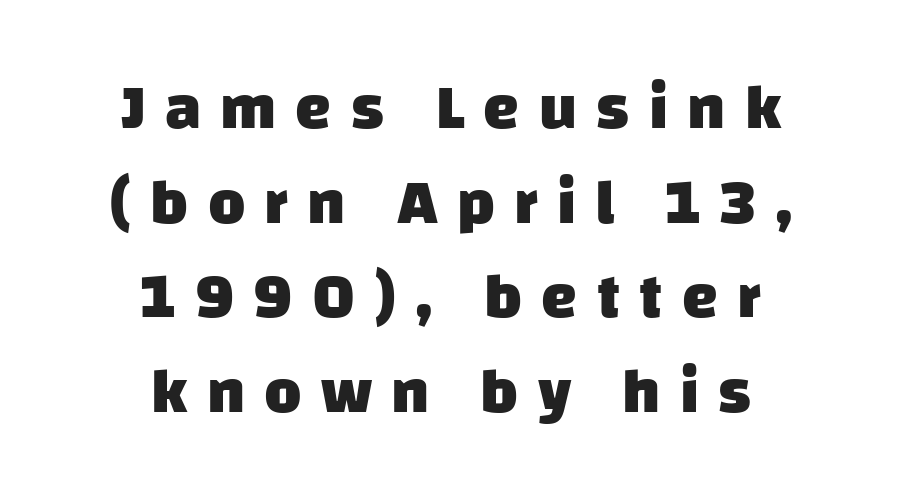
The image shows 64 px heavy sans-serif type; set centered, normal line spacing (1.48x), unusually wide letter spacing (+0.3 em), not underlined; low stroke contrast and a large x-height.
